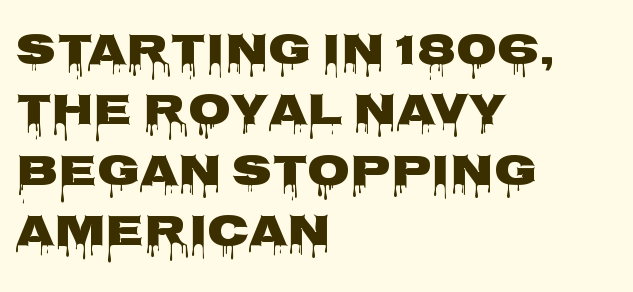
{"serif": "no", "italic": "no", "bold": "yes", "weight": "heavy", "width": "wide", "stroke_contrast": "low", "x_height": "large", "monospaced": "no", "underline": "no", "align": "left", "line_spacing": "normal", "line_spacing_ratio": 1.37, "letter_spacing": "normal", "letter_spacing_em": 0.0, "glyph_px": 44}
